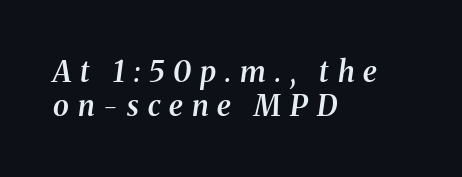
Q: Is the text bold? A: Semi-bold.
Q: Is the text italic (slanted)? A: Yes, it leans right by about 8 degrees.
Q: Is the typeface a serif or a sans-serif typeface? A: Serif.
Q: Is the text underlined? A: No.
Q: How is the paragraph aligned? A: Left-aligned.
Q: Is the spacing between letters normal or unusually wide? A: Unusually wide.
Q: Width (condensed, normal, or wide)? A: Normal.
Q: Stroke contrast? A: Medium.
Q: x-height? A: Medium.
Q: Monospaced? A: No.
